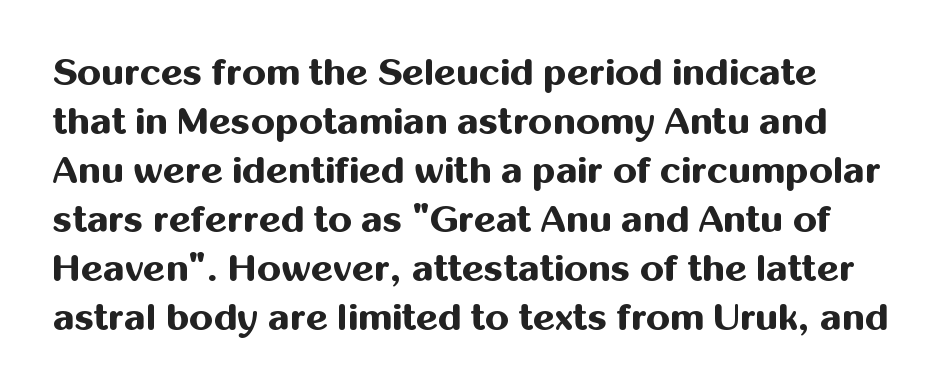
Proportional: the letters do not fall into vertical columns. The glyphs in this specimen are sans serif. The typesetting leans heavy: a genuine bold. The vertical gap from one line to the next is medium.
